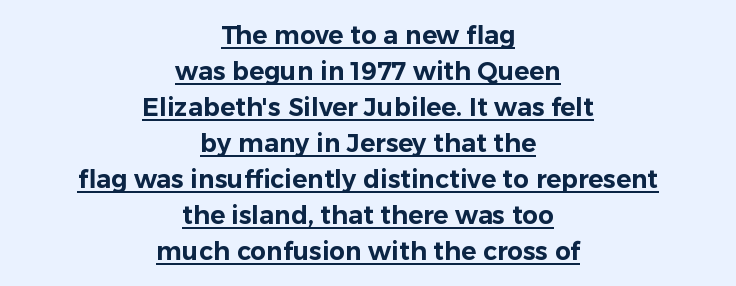
The image shows 25 px text type, upright; set centered, normal line spacing (1.44x), normal letter spacing, underlined.
